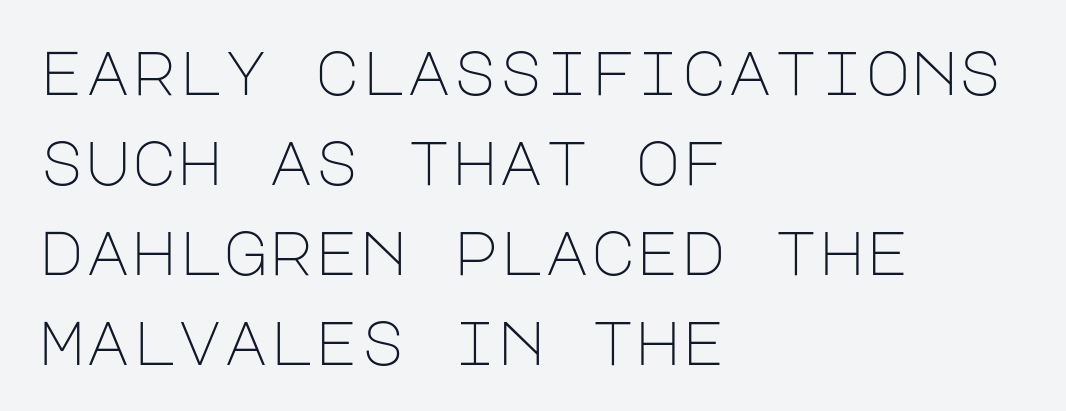
The image shows 62 px light sans-serif type, upright; set left-aligned, normal line spacing (1.45x), normal letter spacing, not underlined; low stroke contrast and a large x-height.
